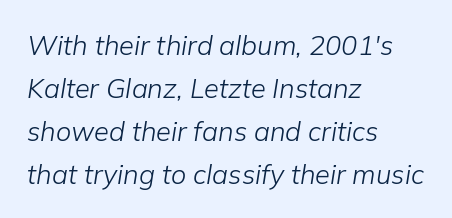
Q: Is the text bold? A: No.
Q: Is the text italic (slanted)? A: Yes, it leans right by about 9 degrees.
Q: Is the text underlined? A: No.
Q: How is the paragraph aligned? A: Left-aligned.
Q: Is the spacing between letters normal or unusually wide? A: Normal.
Q: Is the spacing between lines tight, normal or loose? A: Normal.
